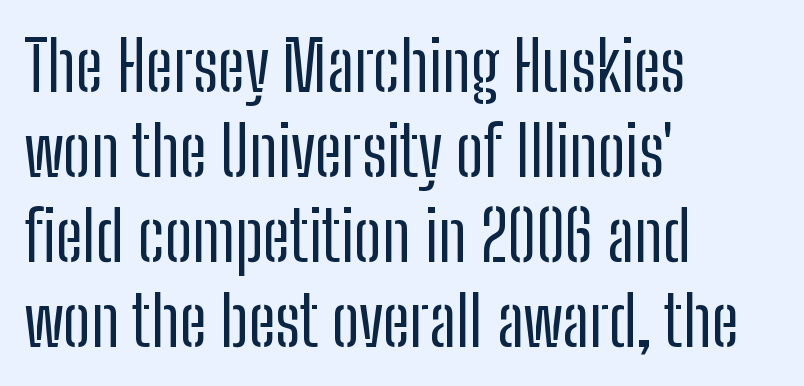
The image shows 69 px regular-weight, condensed sans-serif type, upright; set left-aligned, line spacing 1.23x, normal letter spacing, not underlined; low stroke contrast and a medium x-height.
